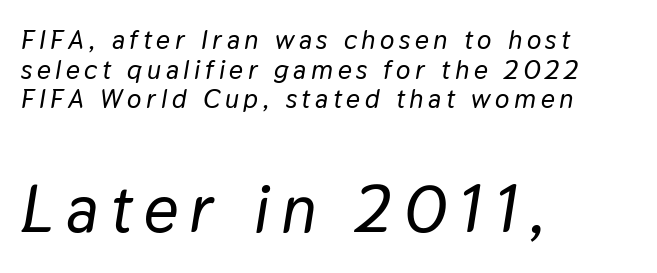
{"italic": "yes", "lean": "right", "slant_degrees": 9, "width": "normal", "stroke_contrast": "low", "x_height": "medium", "monospaced": "no", "underline": "no", "align": "left", "line_spacing": "tight", "line_spacing_ratio": 1.1, "larger_block": "second", "size_ratio": 2.48, "glyph_px": 67}
